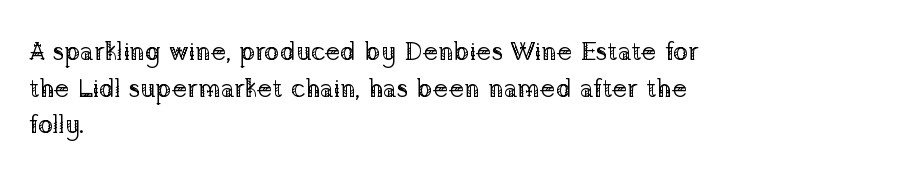
Q: Is the text bold? A: No.
Q: Is the text italic (slanted)? A: No, it is upright.
Q: Is the text underlined? A: No.
Q: How is the paragraph aligned? A: Left-aligned.
Q: Is the spacing between letters normal or unusually wide? A: Normal.
Q: Is the spacing between lines tight, normal or loose? A: Normal.
